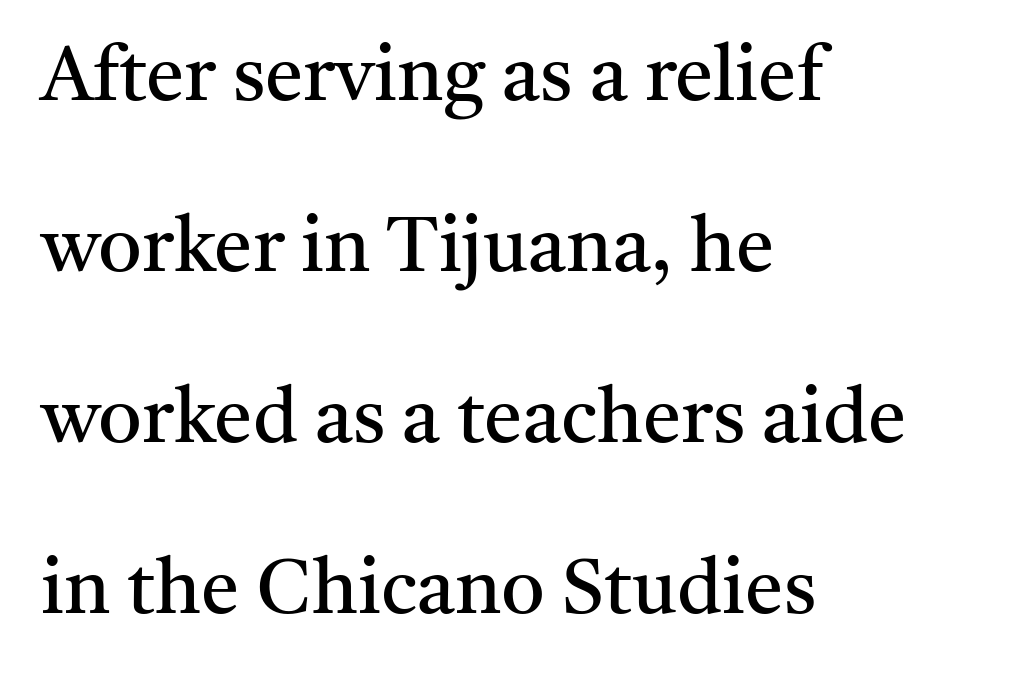
{"serif": "yes", "italic": "no", "bold": "no", "weight": "regular", "width": "normal", "stroke_contrast": "medium", "x_height": "medium", "monospaced": "no", "underline": "no", "align": "left", "line_spacing": "loose", "line_spacing_ratio": 2.22, "letter_spacing": "normal", "letter_spacing_em": 0.0, "glyph_px": 77}
